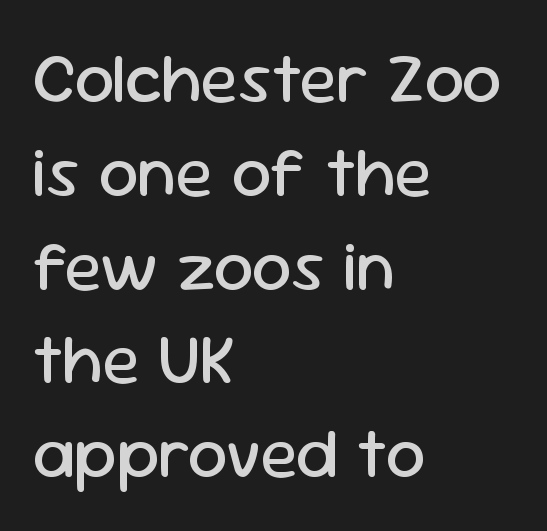
{"serif": "no", "italic": "no", "bold": "no", "weight": "regular", "width": "normal", "stroke_contrast": "low", "x_height": "medium", "monospaced": "no", "underline": "no", "align": "left", "line_spacing": "normal", "line_spacing_ratio": 1.34, "letter_spacing": "normal", "letter_spacing_em": 0.0, "glyph_px": 70}
